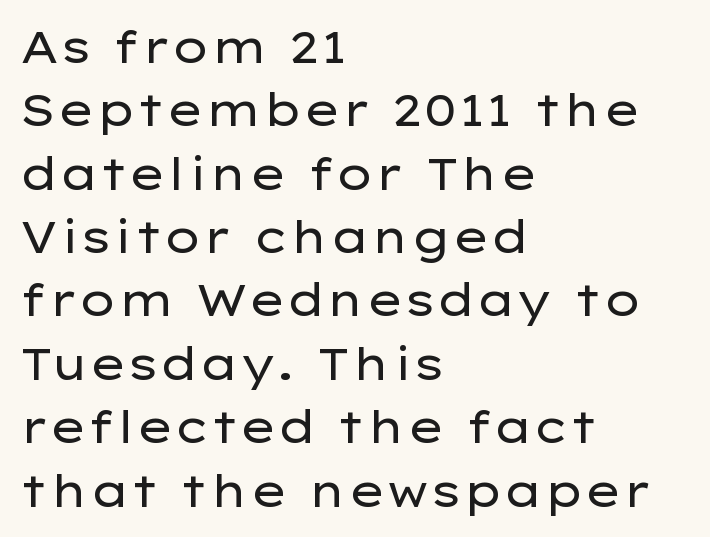
Posture: upright roman. I'd call this a sans setting — the letters go barefoot. Visually the block forms a straight wall on the left and a jagged coastline on the right. Vertically, the passage feels balanced, rows spaced as you'd expect.
